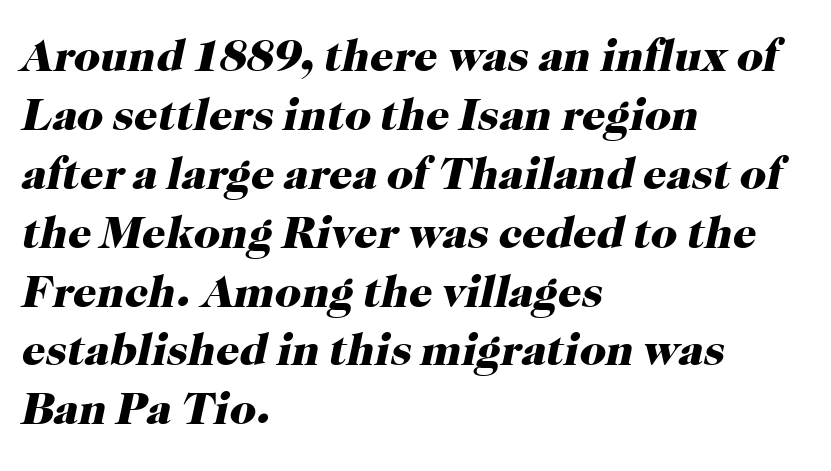
Q: Is the text bold? A: Yes.
Q: Is the text italic (slanted)? A: Yes, it leans right by about 12 degrees.
Q: Is the typeface a serif or a sans-serif typeface? A: Serif.
Q: Is the text underlined? A: No.
Q: How is the paragraph aligned? A: Left-aligned.
Q: Is the spacing between letters normal or unusually wide? A: Normal.
Q: Is the spacing between lines tight, normal or loose? A: Normal.
Q: Width (condensed, normal, or wide)? A: Normal.
Q: Stroke contrast? A: High.
Q: x-height? A: Medium.
Q: Monospaced? A: No.
